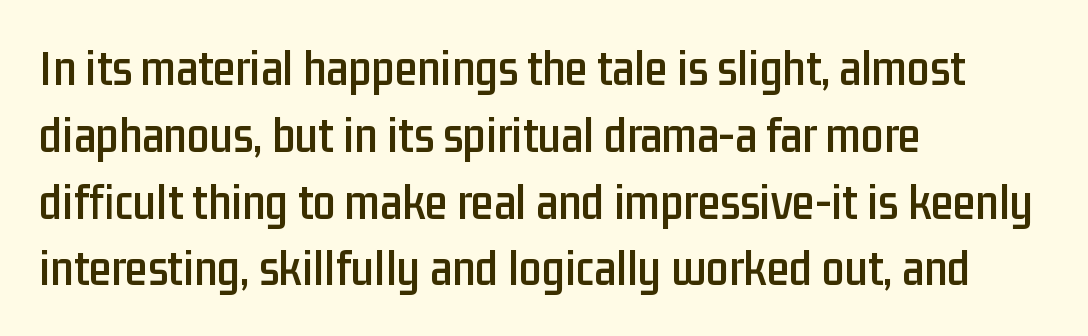
Look at the bottom of the vertical strokes: they stop flat, with no serifs. Rows of type keep a routine distance in the vertical direction. Bare-footed words on every line. In terms of posture, this sample is upright.
